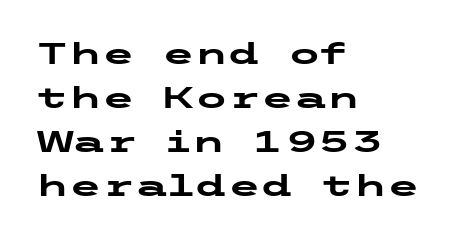
{"serif": "no", "italic": "no", "bold": "yes", "weight": "heavy", "width": "wide", "stroke_contrast": "low", "x_height": "medium", "underline": "no", "align": "left", "line_spacing": "normal", "line_spacing_ratio": 1.47, "letter_spacing": "normal", "letter_spacing_em": 0.0, "glyph_px": 30}
